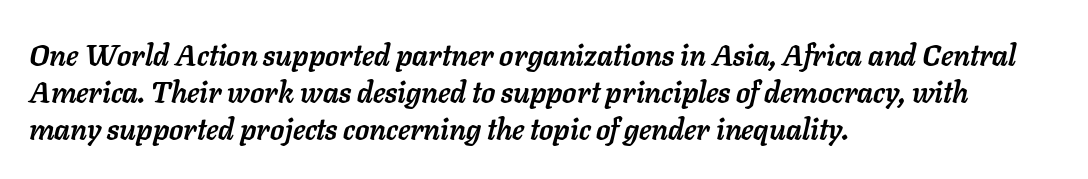
The image shows 29 px semibold type, italic (leaning right); set left-aligned, normal line spacing (1.28x), normal letter spacing, not underlined; low stroke contrast and a medium x-height.
